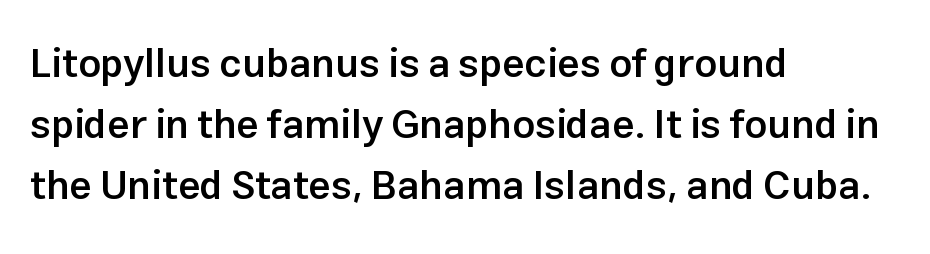
Q: Is the text bold? A: Semi-bold.
Q: Is the text italic (slanted)? A: No, it is upright.
Q: Is the typeface a serif or a sans-serif typeface? A: Sans-serif.
Q: Is the text underlined? A: No.
Q: How is the paragraph aligned? A: Left-aligned.
Q: Is the spacing between letters normal or unusually wide? A: Normal.
Q: Is the spacing between lines tight, normal or loose? A: Normal.
Q: Width (condensed, normal, or wide)? A: Normal.
Q: Stroke contrast? A: Low.
Q: x-height? A: Medium.
Q: Monospaced? A: No.
